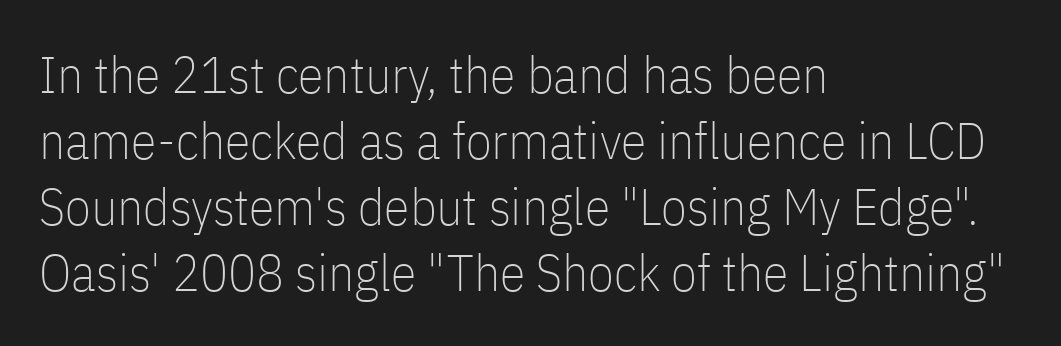
Q: Is the text bold? A: No.
Q: Is the text italic (slanted)? A: No, it is upright.
Q: Is the typeface a serif or a sans-serif typeface? A: Sans-serif.
Q: Is the text underlined? A: No.
Q: How is the paragraph aligned? A: Left-aligned.
Q: Is the spacing between letters normal or unusually wide? A: Normal.
Q: Is the spacing between lines tight, normal or loose? A: Normal.
Q: Width (condensed, normal, or wide)? A: Condensed.
Q: Stroke contrast? A: Low.
Q: x-height? A: Medium.
Q: Monospaced? A: No.
